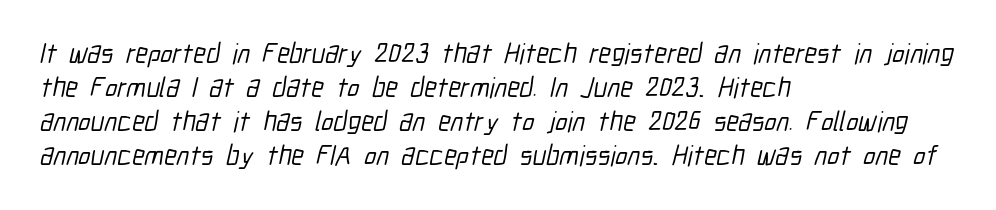
The ragged edge is on the right, which tells us the setting is flush left. Rule under the text: the space is simply empty. Letterform terminals end flat and unadorned throughout the passage. Here the glyphs are tracked normally, forming tight word shapes. You could not count columns in this text — the font is proportionally spaced.
